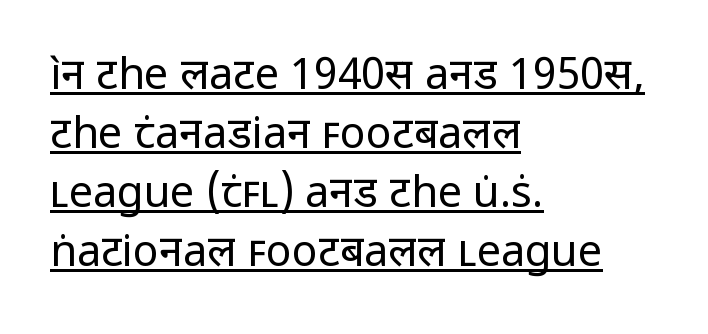
Q: Is the text bold? A: No.
Q: Is the text italic (slanted)? A: No, it is upright.
Q: Is the typeface a serif or a sans-serif typeface? A: Sans-serif.
Q: Is the text underlined? A: Yes.
Q: How is the paragraph aligned? A: Left-aligned.
Q: Is the spacing between letters normal or unusually wide? A: Normal.
Q: Is the spacing between lines tight, normal or loose? A: Normal.
Q: Width (condensed, normal, or wide)? A: Normal.
Q: Stroke contrast? A: Low.
Q: x-height? A: Medium.
Q: Monospaced? A: No.
